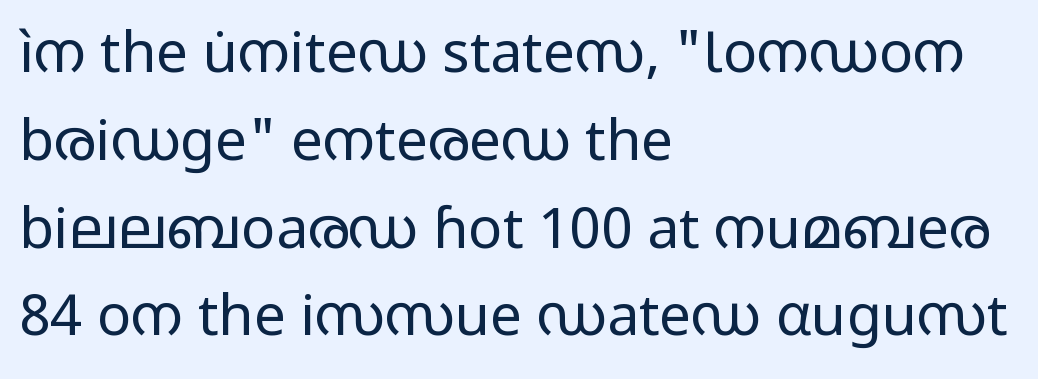
The image shows 57 px regular-weight, wide sans-serif type, upright; set left-aligned, normal line spacing (1.54x), normal letter spacing, not underlined; low stroke contrast and a medium x-height.
